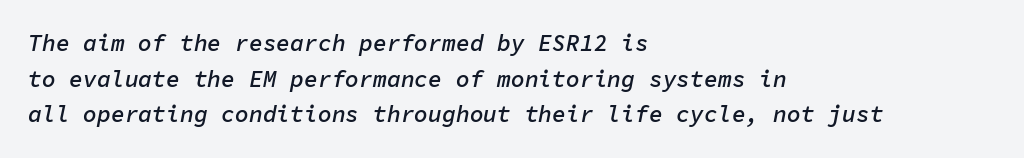
Posture: slanted. Left-aligned paragraph, ragged on the right. Horizontal bands of white between lines are of average thickness. Notice the strokes are somewhat thickened but not fully heavy: this is a semibold. Caption: standard tracking, unaltered. The space beneath each line is pristine and unruled.
